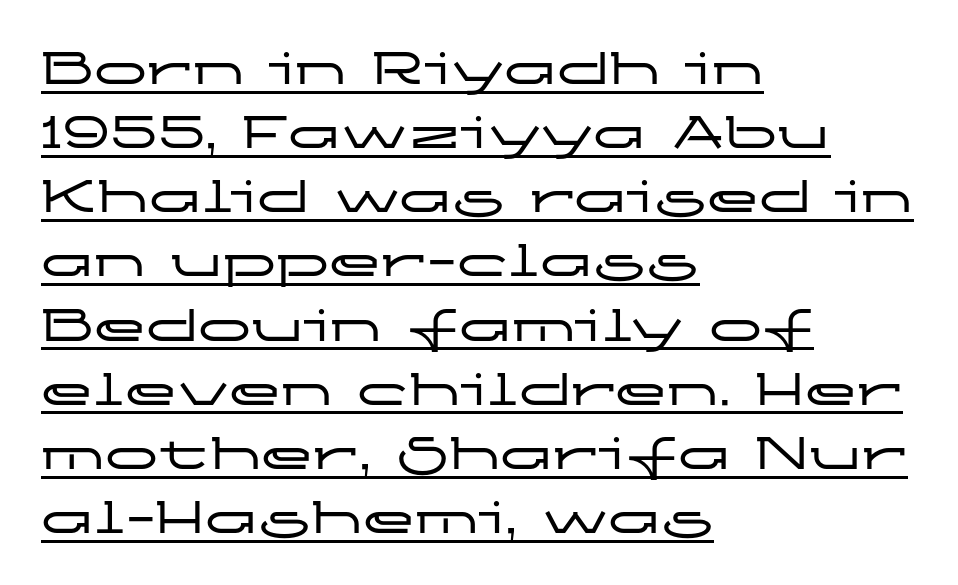
Q: Is the text italic (slanted)? A: No, it is upright.
Q: Is the typeface a serif or a sans-serif typeface? A: Sans-serif.
Q: Is the text underlined? A: Yes.
Q: How is the paragraph aligned? A: Left-aligned.
Q: Is the spacing between letters normal or unusually wide? A: Normal.
Q: Width (condensed, normal, or wide)? A: Wide.
Q: Stroke contrast? A: Low.
Q: x-height? A: Medium.
Q: Monospaced? A: No.
